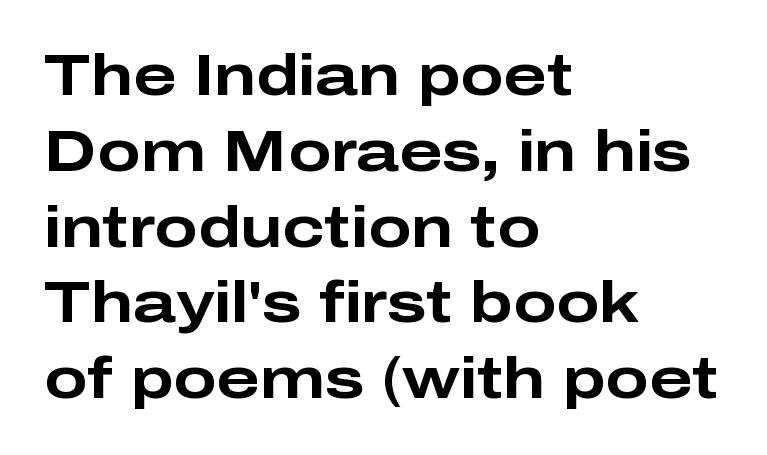
{"serif": "no", "italic": "no", "bold": "yes", "weight": "bold", "width": "wide", "stroke_contrast": "low", "x_height": "medium", "monospaced": "no", "underline": "no", "align": "left", "line_spacing": "normal", "line_spacing_ratio": 1.33, "letter_spacing": "normal", "letter_spacing_em": 0.0, "glyph_px": 57}
